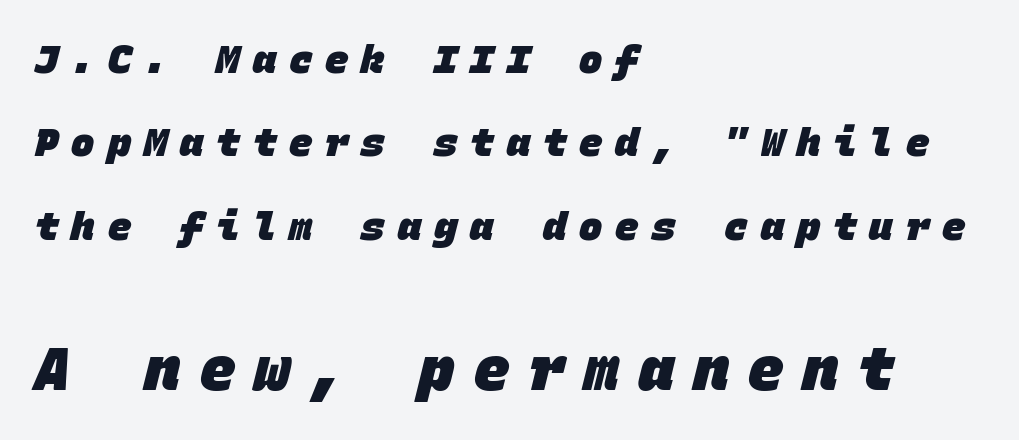
The paragraph has a hard left edge and a soft right edge. Type style note: lacks serifs. Between one letter and the next there's a generous, obvious gap. Think of a typewriter: that constant character pitch is what you see here. Anything drawn beneath the words? Only blank space. This layout puts the modest block above and the oversized block below.
